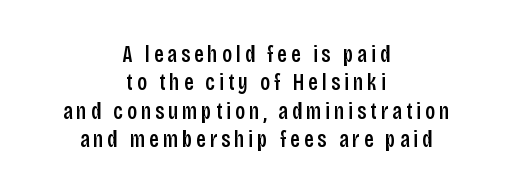
Q: Is the text bold? A: Semi-bold.
Q: Is the text italic (slanted)? A: No, it is upright.
Q: Is the text underlined? A: No.
Q: How is the paragraph aligned? A: Centered.
